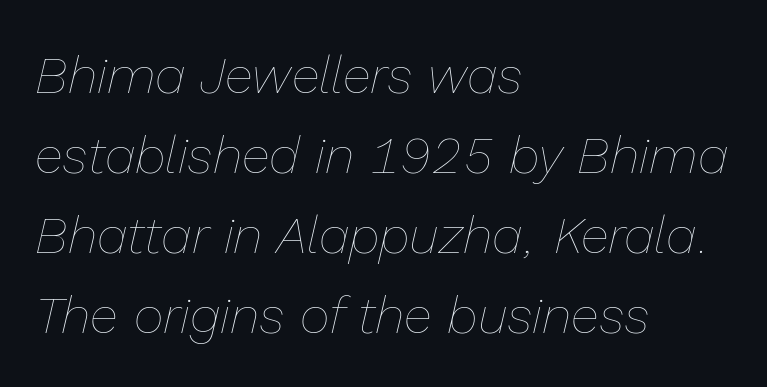
Q: Is the text bold? A: No.
Q: Is the text italic (slanted)? A: Yes, it leans right by about 13 degrees.
Q: Is the text underlined? A: No.
Q: How is the paragraph aligned? A: Left-aligned.
Q: Is the spacing between letters normal or unusually wide? A: Normal.
Q: Is the spacing between lines tight, normal or loose? A: Normal.
Q: Width (condensed, normal, or wide)? A: Normal.
Q: Stroke contrast? A: Low.
Q: x-height? A: Medium.
Q: Monospaced? A: No.
